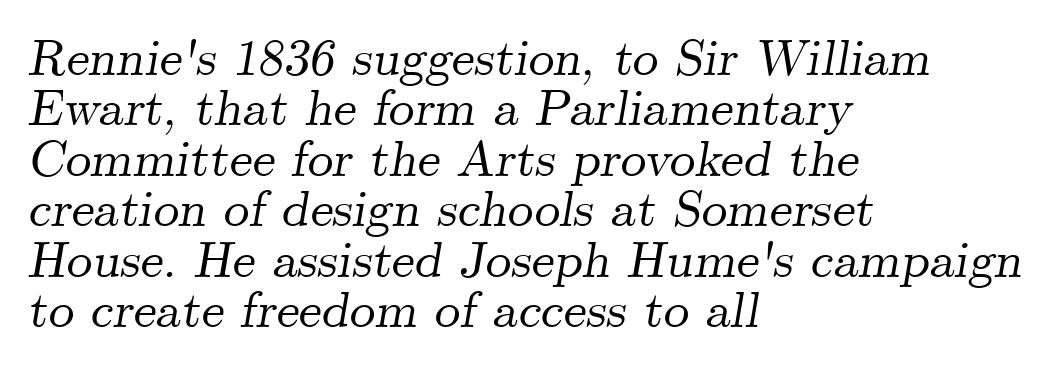
Q: Is the text italic (slanted)? A: Yes, it leans right by about 9 degrees.
Q: Is the typeface a serif or a sans-serif typeface? A: Serif.
Q: Is the text underlined? A: No.
Q: How is the paragraph aligned? A: Left-aligned.
Q: Is the spacing between letters normal or unusually wide? A: Normal.
Q: Is the spacing between lines tight, normal or loose? A: Tight.
Q: Width (condensed, normal, or wide)? A: Normal.
Q: Stroke contrast? A: Medium.
Q: x-height? A: Small.
Q: Monospaced? A: No.
